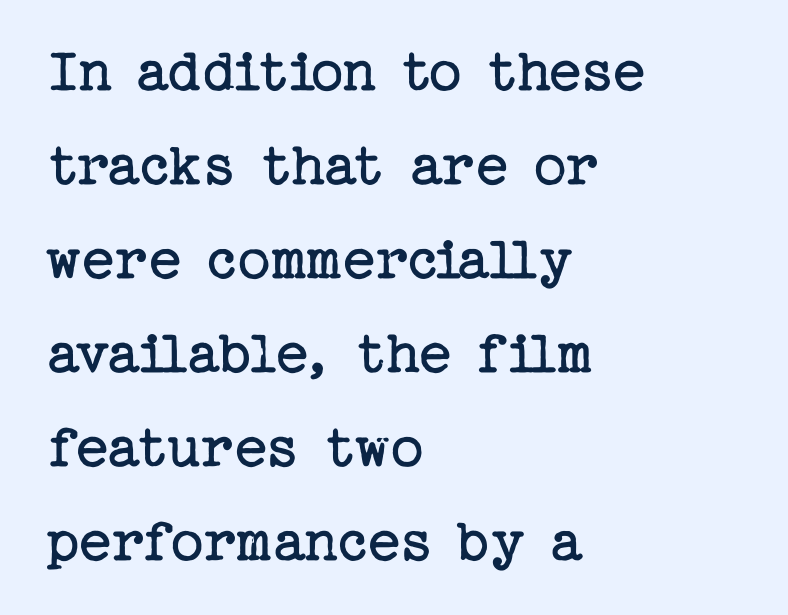
The image shows 64 px regular-weight serif type, upright; set left-aligned, normal line spacing (1.47x), normal letter spacing, not underlined; low stroke contrast and a medium x-height.
